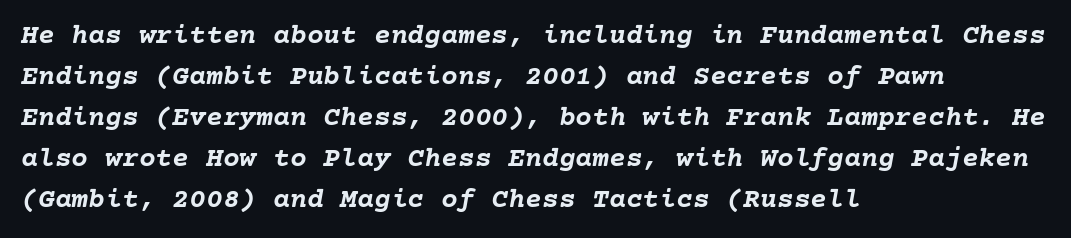
{"italic": "yes", "lean": "right", "slant_degrees": 10, "bold": "yes", "weight": "semibold", "width": "normal", "stroke_contrast": "low", "x_height": "medium", "underline": "no", "align": "left", "line_spacing": "normal", "line_spacing_ratio": 1.46, "letter_spacing": "normal", "letter_spacing_em": 0.0, "glyph_px": 28}
